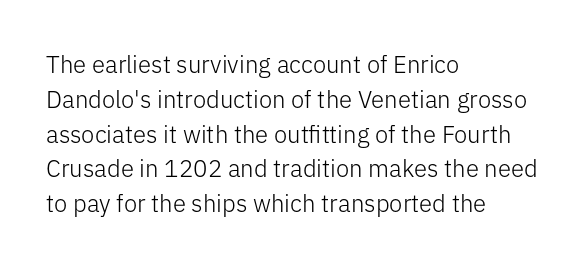
Q: Is the text bold? A: No.
Q: Is the text italic (slanted)? A: No, it is upright.
Q: Is the text underlined? A: No.
Q: How is the paragraph aligned? A: Left-aligned.
Q: Is the spacing between letters normal or unusually wide? A: Normal.
Q: Is the spacing between lines tight, normal or loose? A: Normal.
